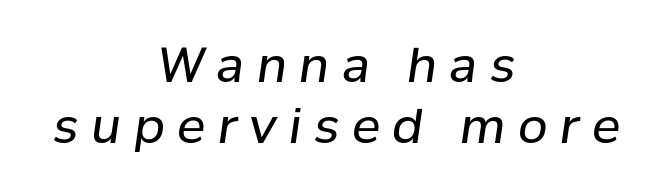
The characters are drawn with everyday or finer stroke widths. Glance below the letters and you will spot only blank space. The rendering positions every line midway between the sides. Leading matches the norm, producing a regular column.
